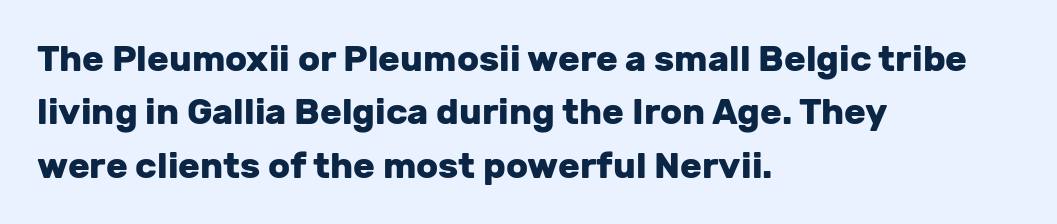
Q: Is the text bold? A: Yes.
Q: Is the text italic (slanted)? A: No, it is upright.
Q: Is the typeface a serif or a sans-serif typeface? A: Sans-serif.
Q: Is the text underlined? A: No.
Q: How is the paragraph aligned? A: Left-aligned.
Q: Is the spacing between letters normal or unusually wide? A: Normal.
Q: Is the spacing between lines tight, normal or loose? A: Normal.
Q: Width (condensed, normal, or wide)? A: Normal.
Q: Stroke contrast? A: Low.
Q: x-height? A: Medium.
Q: Monospaced? A: No.
